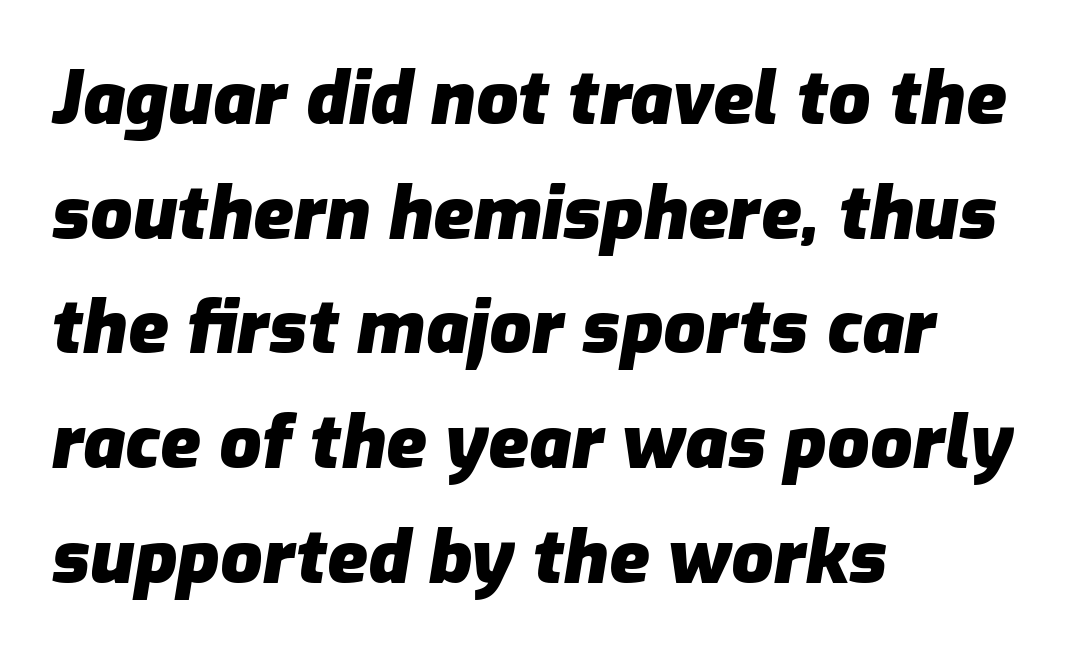
The strip under each line holds only bare page. The paragraph has a hard left edge and a soft right edge. The tracking reads as untouched default to a designer's eye. Weight: bold. The designer left line spacing at the default. Characters are canted at an angle relative to the baseline's perpendicular.
